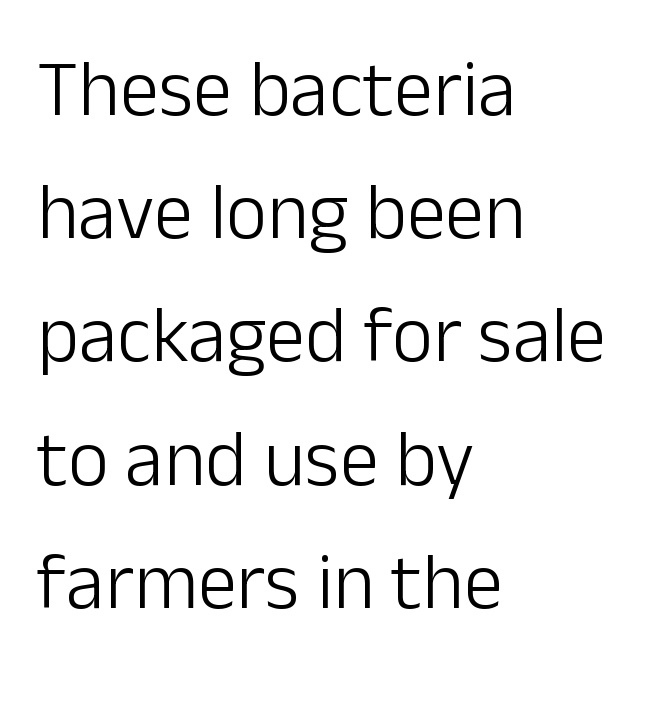
The image shows 79 px light sans-serif type, upright; set left-aligned, normal line spacing (1.56x), normal letter spacing, not underlined; low stroke contrast and a medium x-height.
